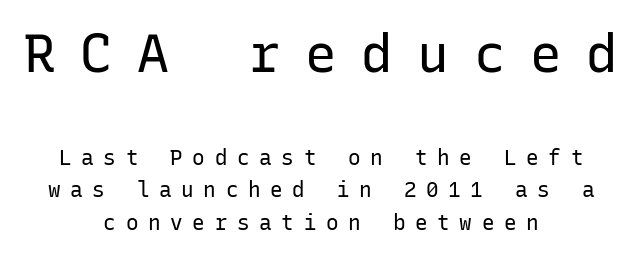
Q: Is the text bold? A: No.
Q: Is the text italic (slanted)? A: No, it is upright.
Q: Is the typeface a serif or a sans-serif typeface? A: Sans-serif.
Q: Is the text underlined? A: No.
Q: How is the paragraph aligned? A: Centered.
Q: Is the spacing between letters normal or unusually wide? A: Unusually wide.
Q: Is the spacing between lines tight, normal or loose? A: Normal.
Q: Which block of text is set in a larger size, the first (top) or the second (bottom)? A: The first (top) one.
Q: Width (condensed, normal, or wide)? A: Normal.
Q: Stroke contrast? A: Low.
Q: x-height? A: Medium.
Q: Monospaced? A: Yes.
